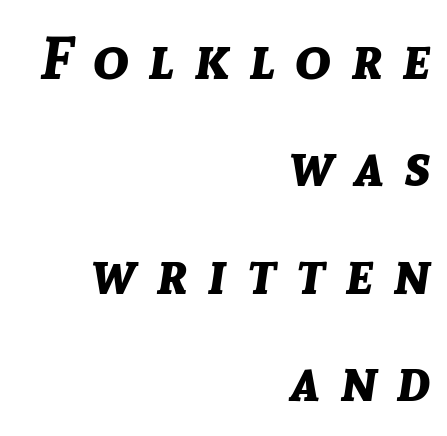
Each row of text sits above clean, open space. Observe the lean: these are italic letterforms. You'd pick this weight for a headline — it's a proper bold. The letters advance in unequal steps, a hallmark of proportional type. This sample uses expanded letter spacing, leaving extra air between glyphs. Line ends are locked; line starts wander.
